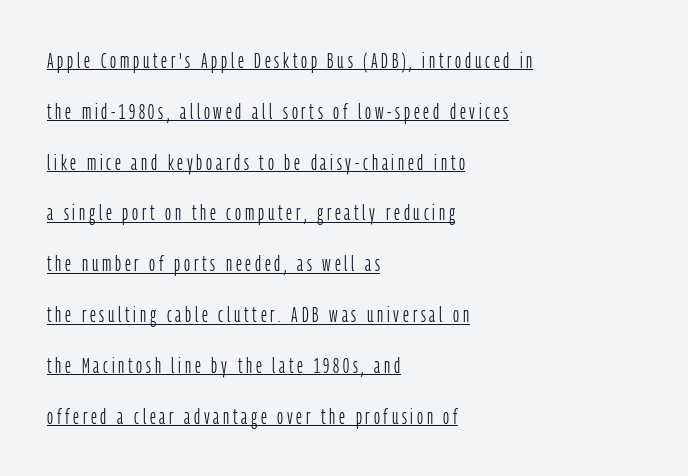
The image shows 21 px text type, upright; set left-aligned, loose line spacing (2.42x), underlined.
